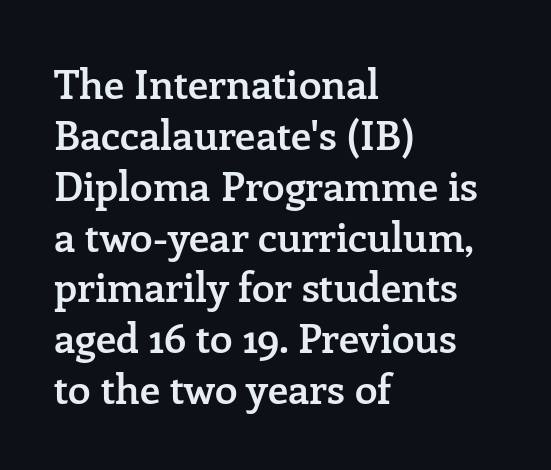
{"serif": "yes", "italic": "no", "bold": "semi", "weight": "semibold", "width": "normal", "stroke_contrast": "low", "x_height": "medium", "monospaced": "no", "underline": "no", "align": "left", "line_spacing_ratio": 1.24, "letter_spacing": "normal", "letter_spacing_em": 0.0, "glyph_px": 41}
